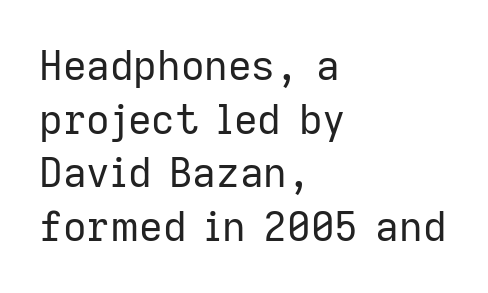
{"serif": "no", "italic": "no", "bold": "no", "weight": "regular", "width": "normal", "stroke_contrast": "low", "x_height": "medium", "monospaced": "no", "underline": "no", "align": "left", "line_spacing": "normal", "line_spacing_ratio": 1.31, "letter_spacing": "normal", "letter_spacing_em": 0.0, "glyph_px": 41}
